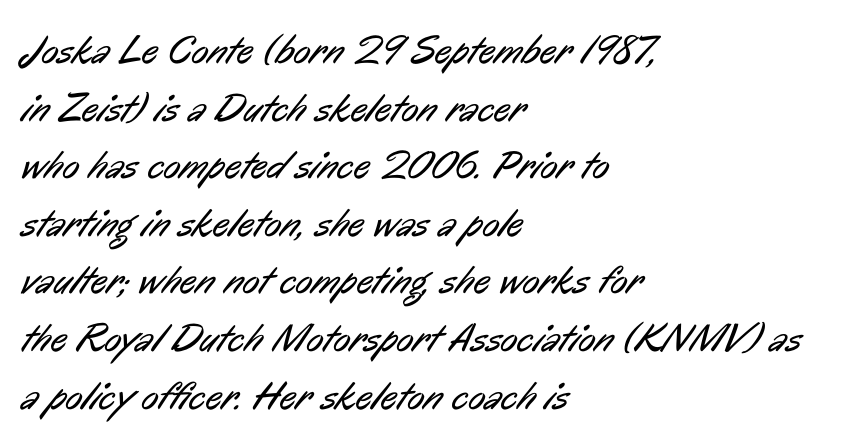
Examine the stroke ends and you'll find no serifs. Varying glyph widths throughout — classic text-font behaviour. The type is set solid horizontally, with unmodified tracking. The area under the type is left untouched.
